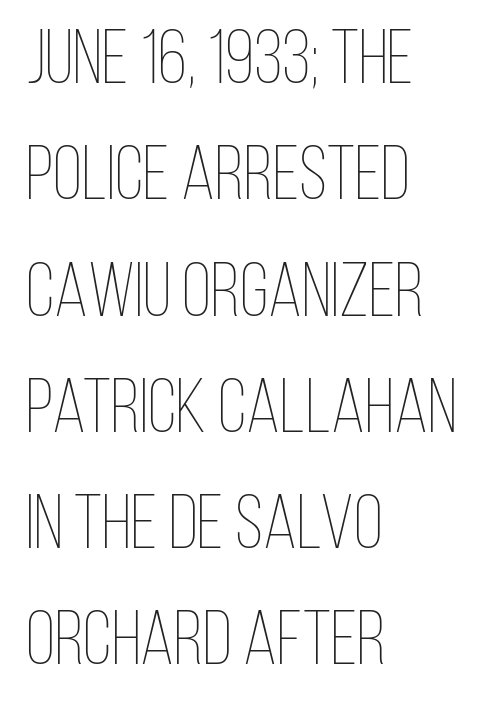
{"italic": "no", "bold": "no", "weight": "thin", "width": "condensed", "stroke_contrast": "low", "x_height": "large", "monospaced": "no", "underline": "no", "align": "left", "line_spacing": "normal", "line_spacing_ratio": 1.53, "letter_spacing": "normal", "letter_spacing_em": 0.0, "glyph_px": 76}
